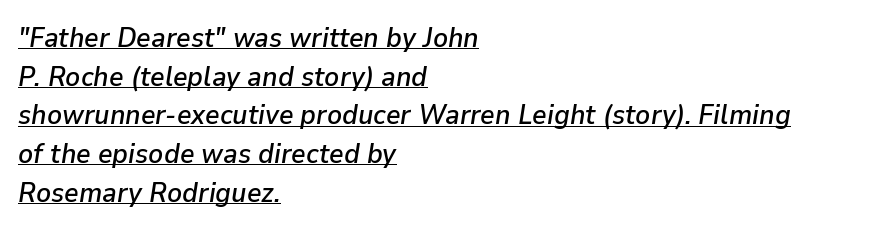
Q: Is the text italic (slanted)? A: Yes, it leans right by about 9 degrees.
Q: Is the text underlined? A: Yes.
Q: How is the paragraph aligned? A: Left-aligned.
Q: Is the spacing between letters normal or unusually wide? A: Normal.
Q: Is the spacing between lines tight, normal or loose? A: Normal.
Q: Width (condensed, normal, or wide)? A: Normal.
Q: Stroke contrast? A: Low.
Q: x-height? A: Medium.
Q: Monospaced? A: No.
